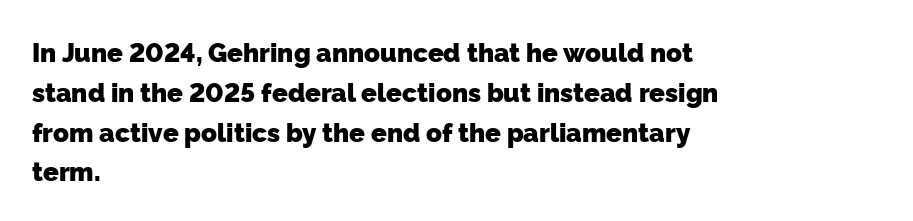
Q: Is the text bold? A: Yes.
Q: Is the text underlined? A: No.
Q: How is the paragraph aligned? A: Left-aligned.
Q: Is the spacing between letters normal or unusually wide? A: Normal.
Q: Is the spacing between lines tight, normal or loose? A: Normal.
